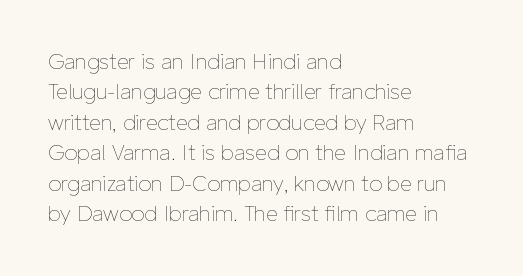
Q: Is the text bold? A: No.
Q: Is the text italic (slanted)? A: No, it is upright.
Q: Is the text underlined? A: No.
Q: How is the paragraph aligned? A: Left-aligned.
Q: Is the spacing between letters normal or unusually wide? A: Normal.
Q: Is the spacing between lines tight, normal or loose? A: Normal.
